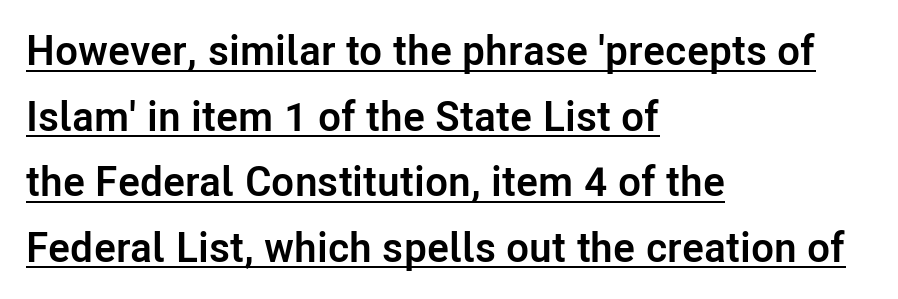
Q: Is the text bold? A: Yes.
Q: Is the text italic (slanted)? A: No, it is upright.
Q: Is the typeface a serif or a sans-serif typeface? A: Sans-serif.
Q: Is the text underlined? A: Yes.
Q: How is the paragraph aligned? A: Left-aligned.
Q: Is the spacing between letters normal or unusually wide? A: Normal.
Q: Is the spacing between lines tight, normal or loose? A: Normal.
Q: Width (condensed, normal, or wide)? A: Normal.
Q: Stroke contrast? A: Low.
Q: x-height? A: Medium.
Q: Monospaced? A: No.
